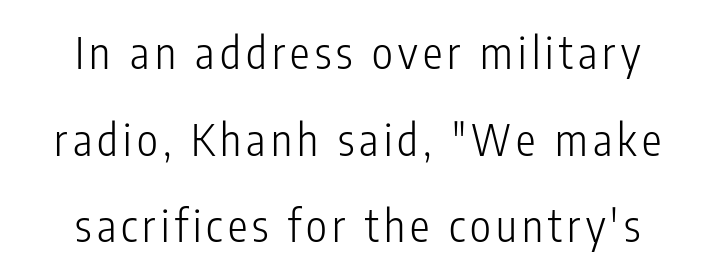
Q: Is the text bold? A: No.
Q: Is the text italic (slanted)? A: No, it is upright.
Q: Is the typeface a serif or a sans-serif typeface? A: Sans-serif.
Q: Is the text underlined? A: No.
Q: How is the paragraph aligned? A: Centered.
Q: Is the spacing between lines tight, normal or loose? A: Loose.
Q: Width (condensed, normal, or wide)? A: Condensed.
Q: Stroke contrast? A: Low.
Q: x-height? A: Medium.
Q: Monospaced? A: No.
